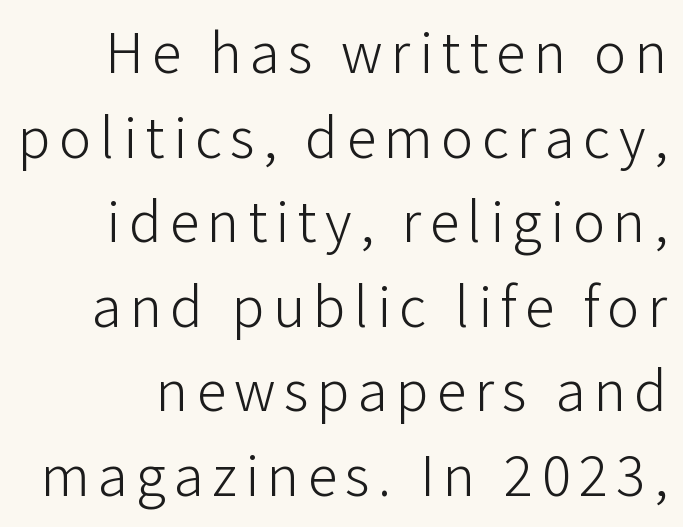
A typesetter would mark this as roman, not italic. Check where the strokes stop: nothing finishes them off — pure sans. Regarding leading, the lines here are spaced in the standard way. Bold? No — there's no thickening of the strokes. Note the varied advance widths — an 'i' is clearly narrower than an 'm'. Nobody drew a line under any word here.
